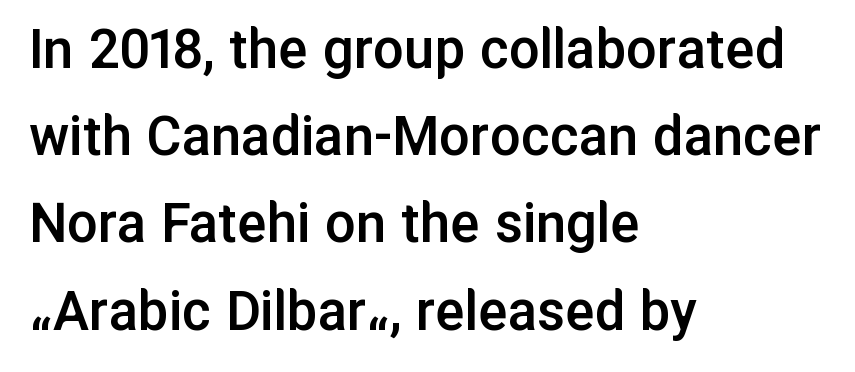
Q: Is the text bold? A: Semi-bold.
Q: Is the text italic (slanted)? A: No, it is upright.
Q: Is the typeface a serif or a sans-serif typeface? A: Sans-serif.
Q: Is the text underlined? A: No.
Q: How is the paragraph aligned? A: Left-aligned.
Q: Is the spacing between letters normal or unusually wide? A: Normal.
Q: Is the spacing between lines tight, normal or loose? A: Normal.
Q: Width (condensed, normal, or wide)? A: Normal.
Q: Stroke contrast? A: Low.
Q: x-height? A: Medium.
Q: Monospaced? A: No.
